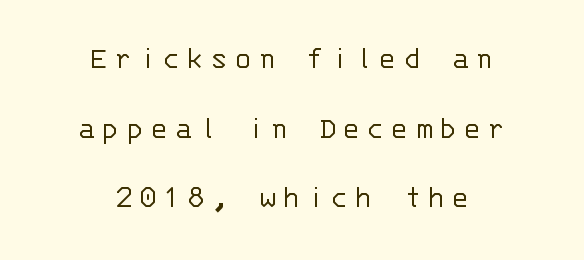
The image shows 33 px light sans-serif type, upright, monospaced; set centered, loose line spacing (2.11x), not underlined; low stroke contrast and a large x-height.
